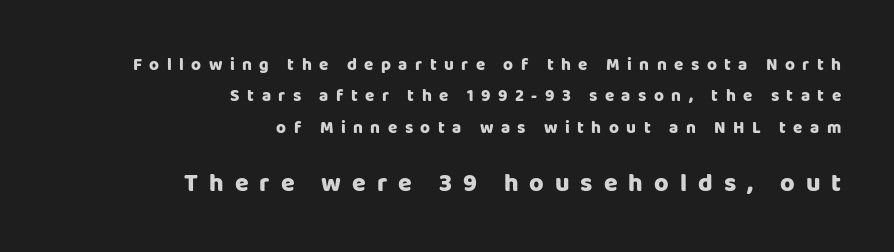
The image shows 25 px text type, upright; set right-aligned, line spacing 1.84x, unusually wide letter spacing (+0.44 em), not underlined; the second (bottom) block is 1.47x larger.
